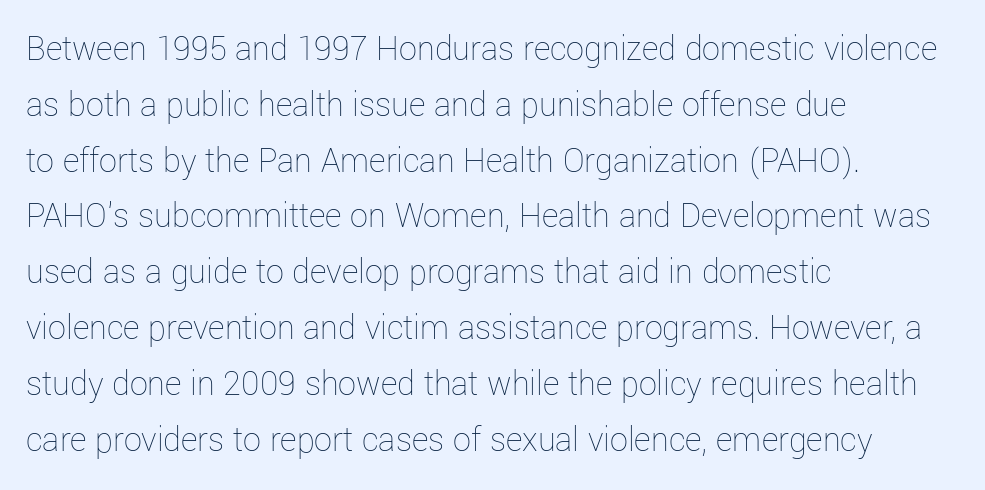
Q: Is the text bold? A: No.
Q: Is the text italic (slanted)? A: No, it is upright.
Q: Is the text underlined? A: No.
Q: How is the paragraph aligned? A: Left-aligned.
Q: Is the spacing between letters normal or unusually wide? A: Normal.
Q: Is the spacing between lines tight, normal or loose? A: Normal.
Q: Width (condensed, normal, or wide)? A: Normal.
Q: Stroke contrast? A: Low.
Q: x-height? A: Medium.
Q: Monospaced? A: No.
